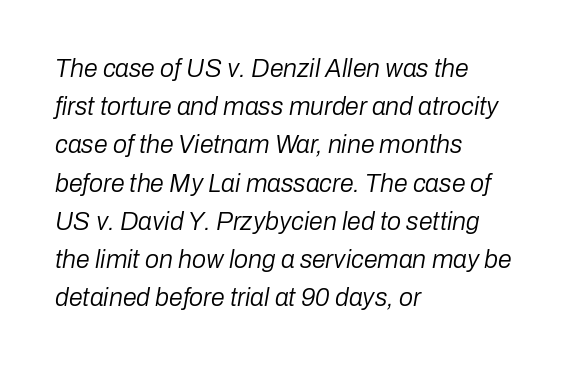
Students, note that the glyphs here touch the page at normal intervals. Stem width sits at or under what a default text font uses. If you drew a ruler down the left edge, every line would touch it. The lines sit at an ordinary, default distance from one another.
